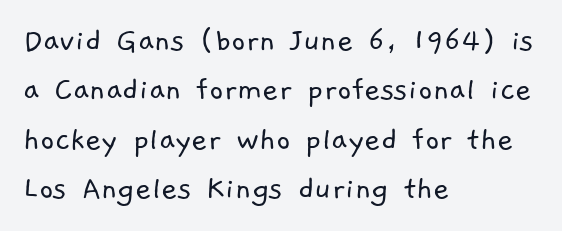
Q: Is the text bold? A: No.
Q: Is the typeface a serif or a sans-serif typeface? A: Sans-serif.
Q: Is the text underlined? A: No.
Q: How is the paragraph aligned? A: Left-aligned.
Q: Is the spacing between letters normal or unusually wide? A: Normal.
Q: Is the spacing between lines tight, normal or loose? A: Normal.
Q: Width (condensed, normal, or wide)? A: Normal.
Q: Stroke contrast? A: Low.
Q: x-height? A: Medium.
Q: Monospaced? A: No.
